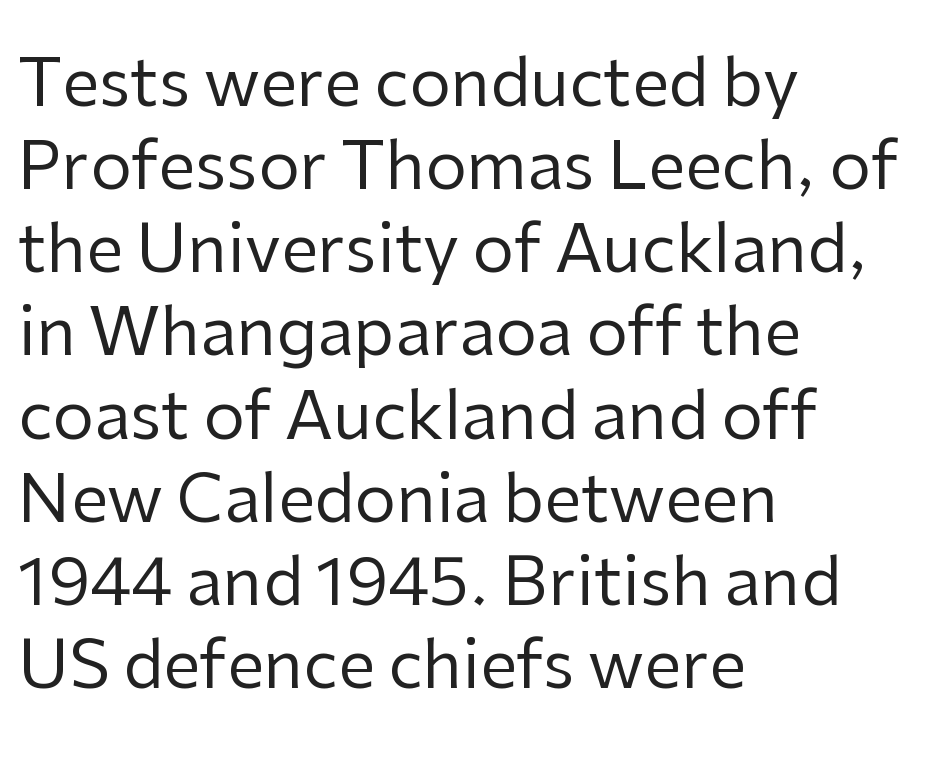
Q: Is the text bold? A: No.
Q: Is the text italic (slanted)? A: No, it is upright.
Q: Is the typeface a serif or a sans-serif typeface? A: Sans-serif.
Q: Is the text underlined? A: No.
Q: How is the paragraph aligned? A: Left-aligned.
Q: Is the spacing between letters normal or unusually wide? A: Normal.
Q: Is the spacing between lines tight, normal or loose? A: Normal.
Q: Width (condensed, normal, or wide)? A: Normal.
Q: Stroke contrast? A: Low.
Q: x-height? A: Medium.
Q: Monospaced? A: No.
